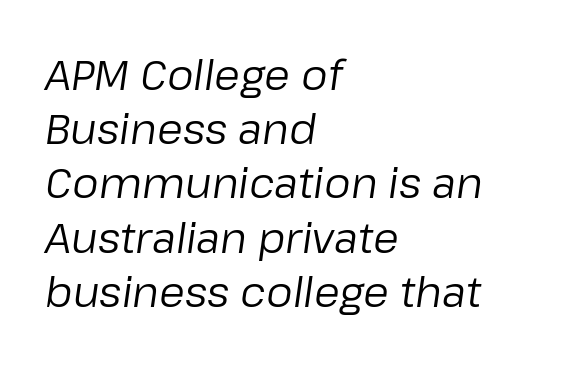
{"italic": "yes", "lean": "right", "slant_degrees": 8, "bold": "no", "weight": "regular", "width": "normal", "stroke_contrast": "low", "x_height": "medium", "monospaced": "no", "underline": "no", "align": "left", "line_spacing": "normal", "line_spacing_ratio": 1.29, "letter_spacing": "normal", "letter_spacing_em": 0.0, "glyph_px": 42}
